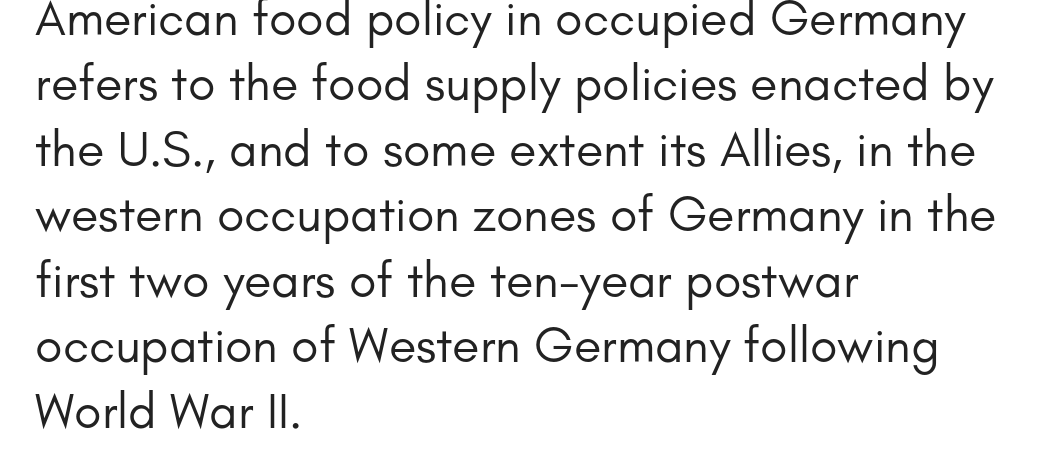
Q: Is the text bold? A: No.
Q: Is the text italic (slanted)? A: No, it is upright.
Q: Is the typeface a serif or a sans-serif typeface? A: Sans-serif.
Q: Is the text underlined? A: No.
Q: How is the paragraph aligned? A: Left-aligned.
Q: Is the spacing between letters normal or unusually wide? A: Normal.
Q: Is the spacing between lines tight, normal or loose? A: Normal.
Q: Width (condensed, normal, or wide)? A: Normal.
Q: Stroke contrast? A: Low.
Q: x-height? A: Small.
Q: Monospaced? A: No.
